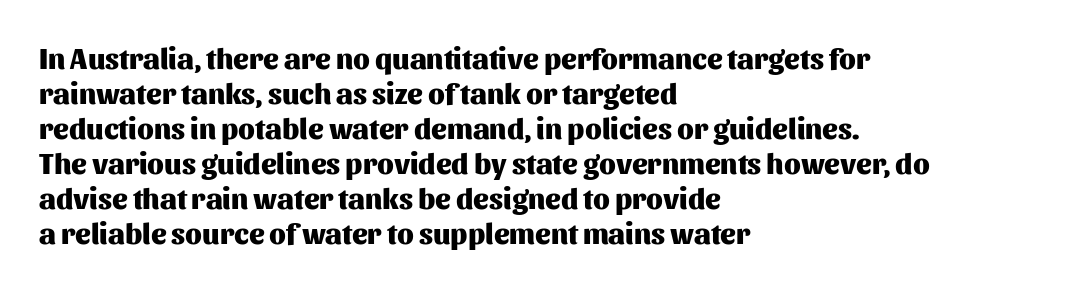
Q: Is the text bold? A: Yes.
Q: Is the text italic (slanted)? A: No, it is upright.
Q: Is the typeface a serif or a sans-serif typeface? A: Sans-serif.
Q: Is the text underlined? A: No.
Q: How is the paragraph aligned? A: Left-aligned.
Q: Is the spacing between letters normal or unusually wide? A: Normal.
Q: Width (condensed, normal, or wide)? A: Normal.
Q: Stroke contrast? A: Medium.
Q: x-height? A: Medium.
Q: Monospaced? A: No.
